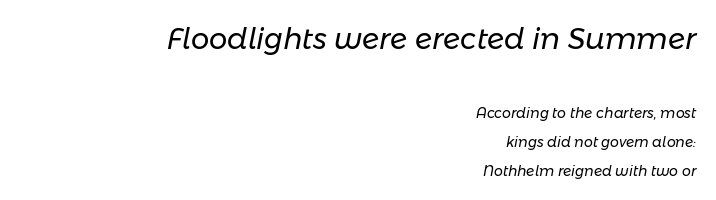
Q: Is the text bold? A: No.
Q: Is the text italic (slanted)? A: Yes, it leans right by about 11 degrees.
Q: Is the text underlined? A: No.
Q: How is the paragraph aligned? A: Right-aligned.
Q: Is the spacing between letters normal or unusually wide? A: Normal.
Q: Is the spacing between lines tight, normal or loose? A: Loose.
Q: Which block of text is set in a larger size, the first (top) or the second (bottom)? A: The first (top) one.
Q: Width (condensed, normal, or wide)? A: Normal.
Q: Stroke contrast? A: Low.
Q: x-height? A: Medium.
Q: Monospaced? A: No.
